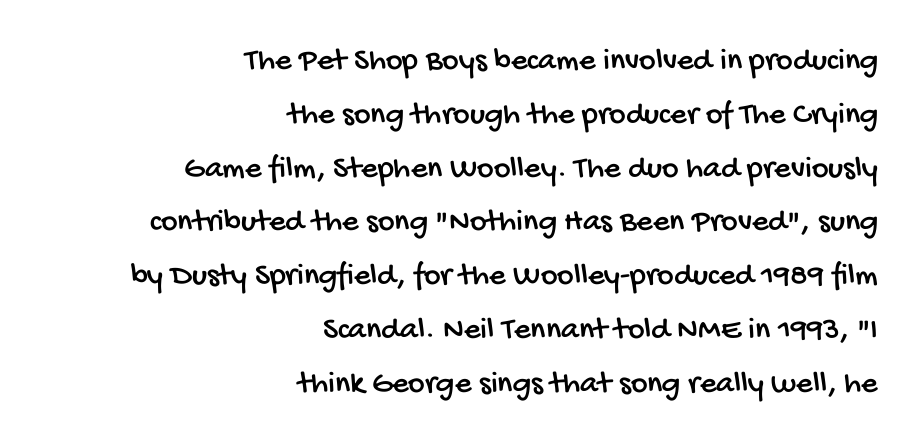
Which margin do the lines hug? The right one — the left edge is uneven. Letter spacing: default. Just letters on the line, the space beneath them empty. Look at the bottom of the vertical strokes: they stop flat, with no serifs.
